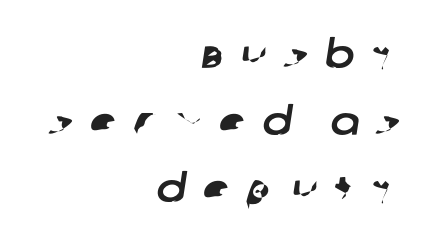
Think of a printed novel: that variable character pitch is what you see here. Typographically, this falls in the sans-serif category. Rule under the text: the space is simply empty. A typesetter would call this heavily tracked-out type. Casual observation: everything's shoved over to the right.
